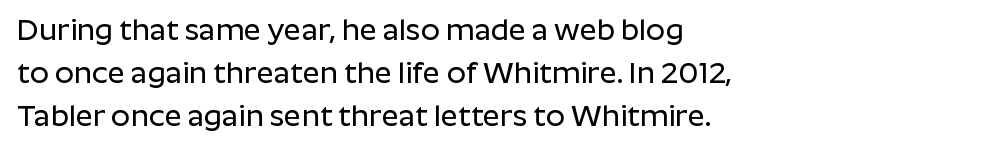
The image shows 30 px sans-serif type, upright; set left-aligned, normal line spacing (1.44x), normal letter spacing, not underlined; low stroke contrast and a medium x-height.
